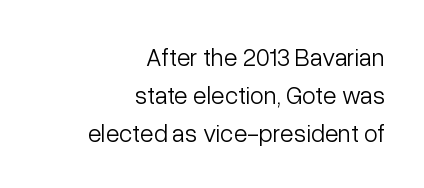
Q: Is the text bold? A: No.
Q: Is the text italic (slanted)? A: No, it is upright.
Q: Is the text underlined? A: No.
Q: How is the paragraph aligned? A: Right-aligned.
Q: Is the spacing between letters normal or unusually wide? A: Normal.
Q: Is the spacing between lines tight, normal or loose? A: Normal.
